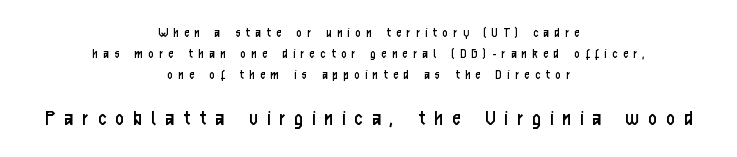
{"italic": "no", "bold": "no", "underline": "no", "align": "center", "line_spacing": "normal", "line_spacing_ratio": 1.49, "letter_spacing": "wide", "letter_spacing_em": 0.41, "larger_block": "second", "size_ratio": 1.64, "glyph_px": 23}
